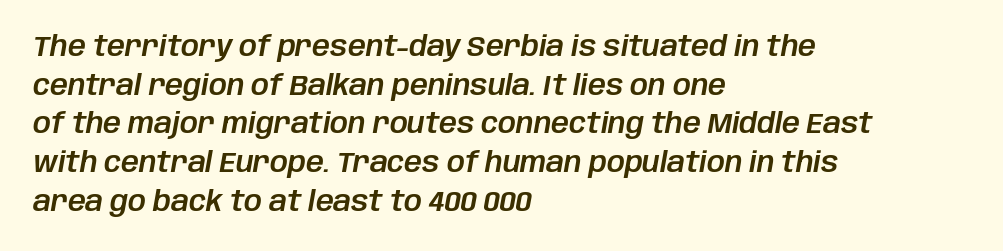
{"italic": "yes", "lean": "right", "slant_degrees": 10, "width": "normal", "stroke_contrast": "low", "x_height": "large", "monospaced": "no", "underline": "no", "align": "left", "line_spacing": "normal", "line_spacing_ratio": 1.38, "letter_spacing": "normal", "letter_spacing_em": 0.0, "glyph_px": 28}
